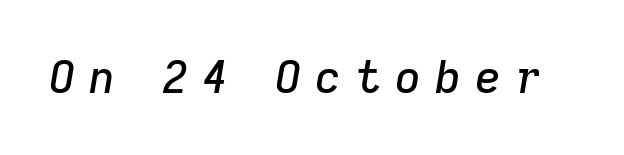
{"italic": "yes", "lean": "right", "slant_degrees": 9, "width": "normal", "stroke_contrast": "low", "x_height": "medium", "monospaced": "no", "underline": "no", "letter_spacing": "wide", "letter_spacing_em": 0.31, "glyph_px": 45}
